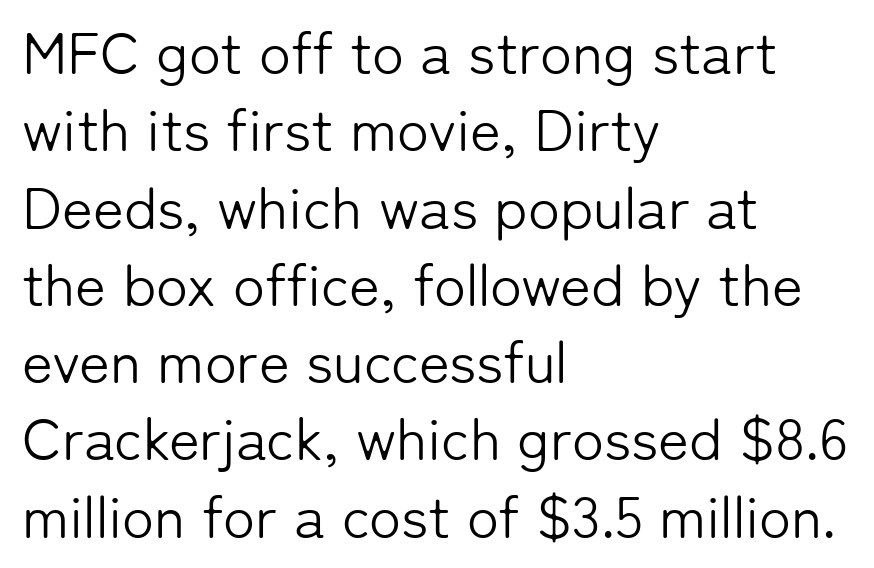
Q: Is the text bold? A: No.
Q: Is the text italic (slanted)? A: No, it is upright.
Q: Is the typeface a serif or a sans-serif typeface? A: Sans-serif.
Q: Is the text underlined? A: No.
Q: How is the paragraph aligned? A: Left-aligned.
Q: Is the spacing between letters normal or unusually wide? A: Normal.
Q: Is the spacing between lines tight, normal or loose? A: Normal.
Q: Width (condensed, normal, or wide)? A: Normal.
Q: Stroke contrast? A: Low.
Q: x-height? A: Medium.
Q: Monospaced? A: No.
